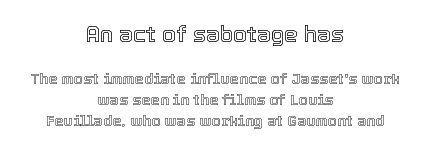
Q: Is the text italic (slanted)? A: No, it is upright.
Q: Is the text underlined? A: No.
Q: How is the paragraph aligned? A: Centered.
Q: Is the spacing between letters normal or unusually wide? A: Normal.
Q: Is the spacing between lines tight, normal or loose? A: Normal.
Q: Which block of text is set in a larger size, the first (top) or the second (bottom)? A: The first (top) one.
